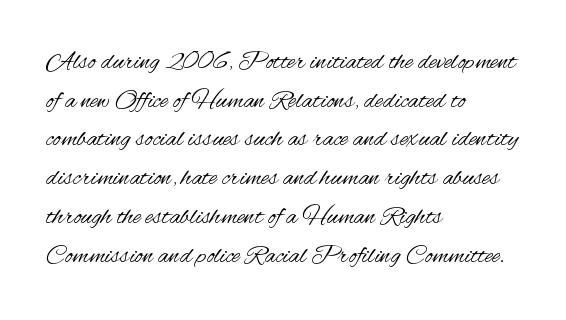
{"bold": "no", "underline": "no", "align": "left", "line_spacing": "normal", "line_spacing_ratio": 1.49, "letter_spacing": "normal", "letter_spacing_em": 0.0, "glyph_px": 26}
